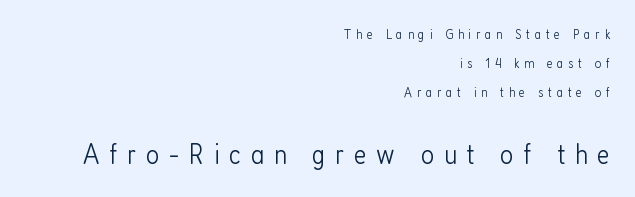
{"serif": "no", "italic": "no", "bold": "no", "weight": "light", "width": "condensed", "stroke_contrast": "low", "x_height": "medium", "monospaced": "no", "underline": "no", "align": "right", "line_spacing": "loose", "line_spacing_ratio": 2.07, "letter_spacing": "wide", "letter_spacing_em": 0.33, "larger_block": "second", "size_ratio": 2.07, "glyph_px": 29}
